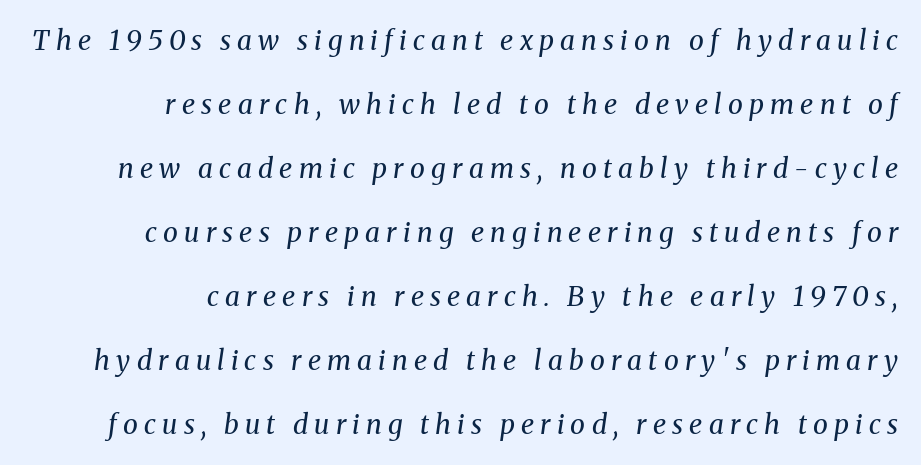
The image shows 27 px text type, italic (leaning right); set right-aligned, loose line spacing (2.37x), unusually wide letter spacing (+0.23 em), not underlined.
